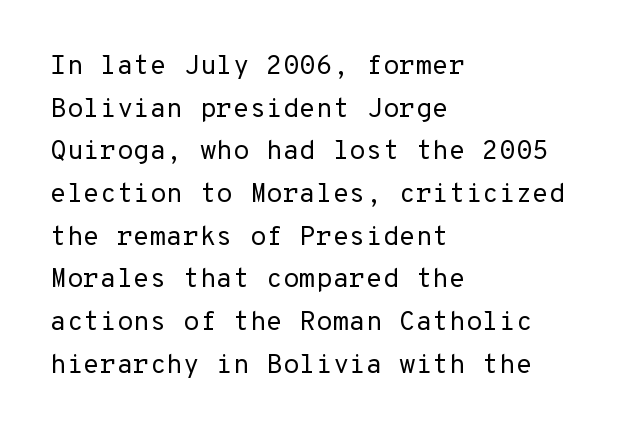
Q: Is the text bold? A: No.
Q: Is the text italic (slanted)? A: No, it is upright.
Q: Is the text underlined? A: No.
Q: How is the paragraph aligned? A: Left-aligned.
Q: Is the spacing between letters normal or unusually wide? A: Normal.
Q: Is the spacing between lines tight, normal or loose? A: Normal.
